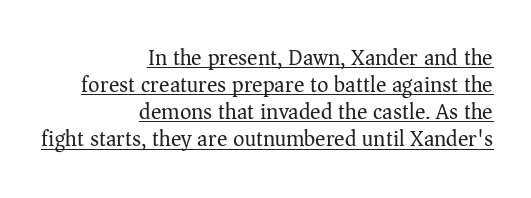
In designer terms, the underline attribute is active on this setting. Vertical strokes here are truly vertical. Heft: none added — not bold. Line endings align vertically; line beginnings do not. The letters sit at their default tracking, neither squeezed nor spread.
